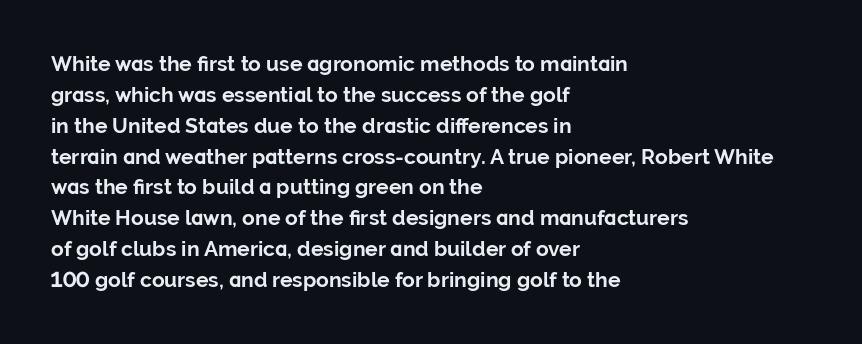
Q: Is the text bold? A: Yes.
Q: Is the text italic (slanted)? A: No, it is upright.
Q: Is the text underlined? A: No.
Q: How is the paragraph aligned? A: Left-aligned.
Q: Is the spacing between letters normal or unusually wide? A: Normal.
Q: Is the spacing between lines tight, normal or loose? A: Normal.
